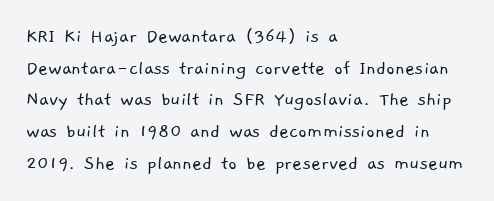
{"bold": "no", "underline": "no", "align": "left", "line_spacing": "normal", "line_spacing_ratio": 1.51, "letter_spacing": "normal", "letter_spacing_em": 0.0, "glyph_px": 21}
